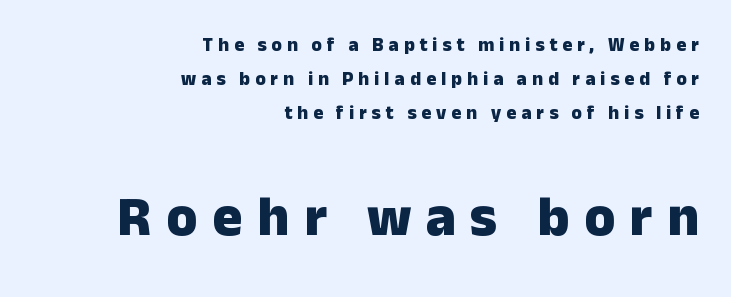
Q: Is the text bold? A: Yes.
Q: Is the text italic (slanted)? A: No, it is upright.
Q: Is the typeface a serif or a sans-serif typeface? A: Sans-serif.
Q: Is the text underlined? A: No.
Q: How is the paragraph aligned? A: Right-aligned.
Q: Is the spacing between letters normal or unusually wide? A: Unusually wide.
Q: Which block of text is set in a larger size, the first (top) or the second (bottom)? A: The second (bottom) one.
Q: Width (condensed, normal, or wide)? A: Normal.
Q: Stroke contrast? A: Low.
Q: x-height? A: Medium.
Q: Monospaced? A: No.
